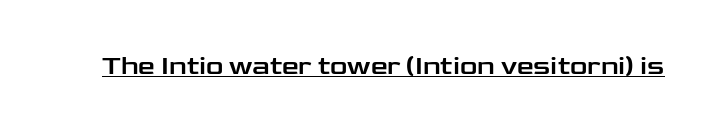
The image shows 27 px text type, upright; set normal letter spacing, underlined.
